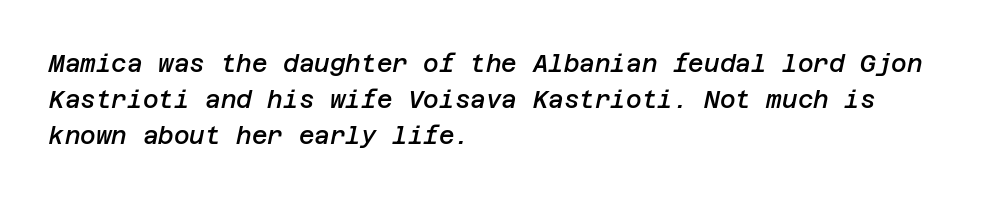
Check under the words: just untouched page. Typographic density is moderately raised because the face is semibold. Here the glyphs are tracked normally, forming tight word shapes. The face used here has a pronounced slope to its letters.
